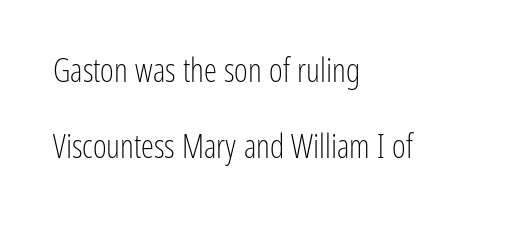
The image shows 33 px light, condensed sans-serif type, upright; set left-aligned, loose line spacing (2.31x), normal letter spacing, not underlined; low stroke contrast and a medium x-height.
